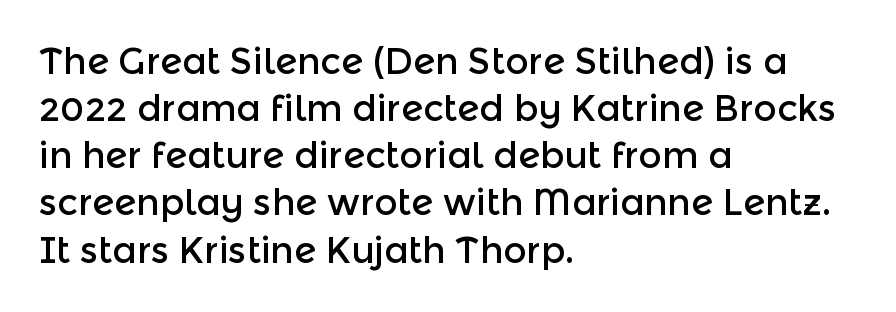
Q: Is the text italic (slanted)? A: No, it is upright.
Q: Is the typeface a serif or a sans-serif typeface? A: Sans-serif.
Q: Is the text underlined? A: No.
Q: How is the paragraph aligned? A: Left-aligned.
Q: Is the spacing between letters normal or unusually wide? A: Normal.
Q: Is the spacing between lines tight, normal or loose? A: Normal.
Q: Width (condensed, normal, or wide)? A: Normal.
Q: x-height? A: Medium.
Q: Monospaced? A: No.
